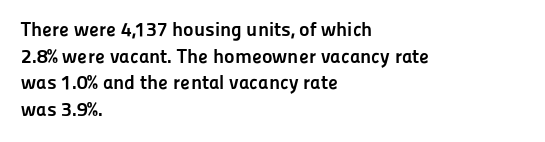
Q: Is the text bold? A: Yes.
Q: Is the text italic (slanted)? A: No, it is upright.
Q: Is the text underlined? A: No.
Q: How is the paragraph aligned? A: Left-aligned.
Q: Is the spacing between letters normal or unusually wide? A: Normal.
Q: Is the spacing between lines tight, normal or loose? A: Normal.
